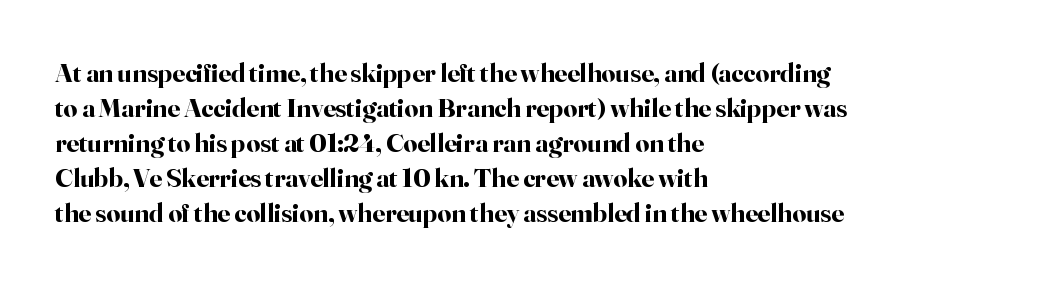
{"italic": "no", "bold": "yes", "underline": "no", "align": "left", "line_spacing": "normal", "line_spacing_ratio": 1.3, "letter_spacing": "normal", "letter_spacing_em": 0.0, "glyph_px": 27}
